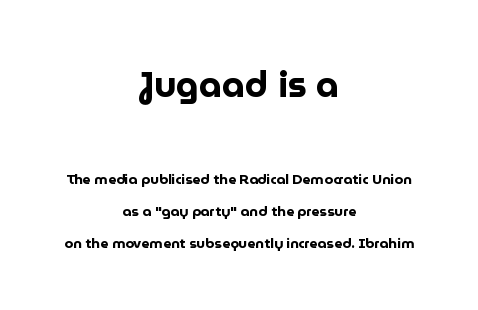
Q: Is the text bold? A: Yes.
Q: Is the text italic (slanted)? A: No, it is upright.
Q: Is the typeface a serif or a sans-serif typeface? A: Sans-serif.
Q: Is the text underlined? A: No.
Q: How is the paragraph aligned? A: Centered.
Q: Is the spacing between letters normal or unusually wide? A: Normal.
Q: Is the spacing between lines tight, normal or loose? A: Loose.
Q: Which block of text is set in a larger size, the first (top) or the second (bottom)? A: The first (top) one.
Q: Width (condensed, normal, or wide)? A: Normal.
Q: Stroke contrast? A: Low.
Q: x-height? A: Medium.
Q: Monospaced? A: No.
